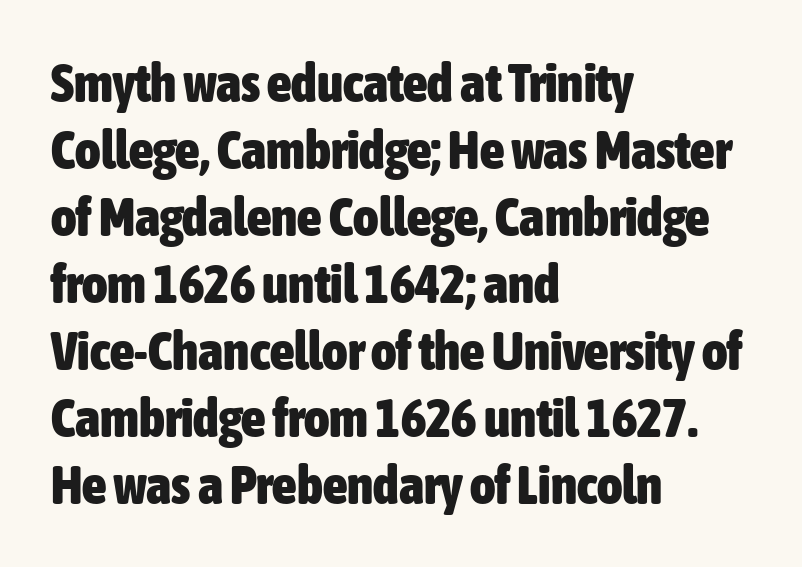
The image shows 54 px heavy, condensed sans-serif type, upright; set left-aligned, line spacing 1.24x, normal letter spacing, not underlined; low stroke contrast and a medium x-height.
